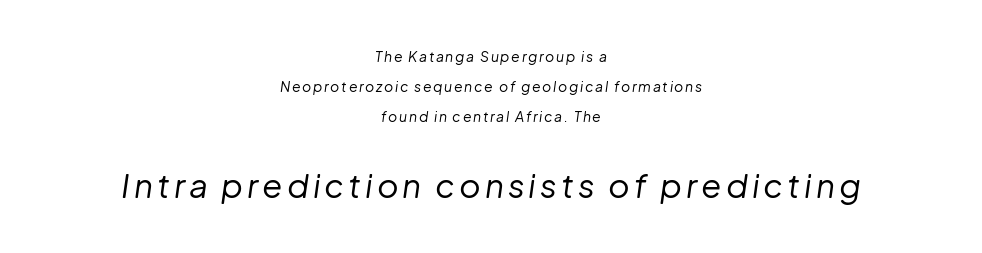
{"italic": "yes", "lean": "right", "slant_degrees": 8, "bold": "no", "weight": "regular", "width": "normal", "stroke_contrast": "low", "x_height": "medium", "monospaced": "no", "underline": "no", "align": "center", "line_spacing": "loose", "line_spacing_ratio": 2.13, "larger_block": "second", "size_ratio": 2.36, "glyph_px": 33}
